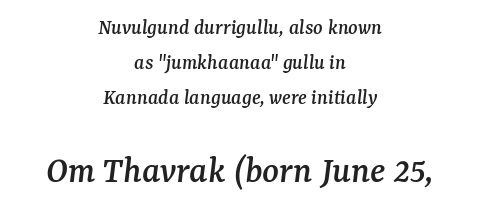
{"serif": "yes", "italic": "yes", "lean": "right", "slant_degrees": 7, "width": "normal", "stroke_contrast": "medium", "x_height": "medium", "monospaced": "no", "underline": "no", "align": "center", "line_spacing": "normal", "line_spacing_ratio": 1.59, "letter_spacing": "normal", "letter_spacing_em": 0.0, "larger_block": "second", "size_ratio": 1.77, "glyph_px": 39}
